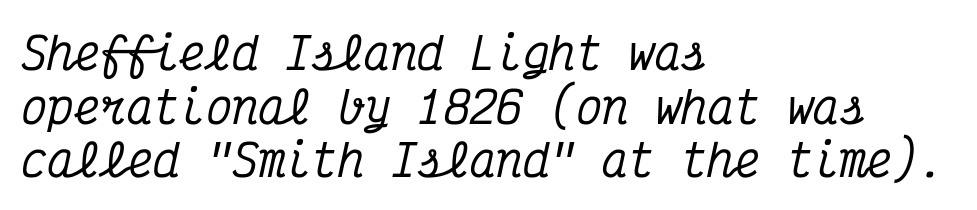
The image shows 44 px condensed serif type, italic (leaning right), monospaced; set left-aligned, line spacing 1.22x, normal letter spacing, not underlined; medium stroke contrast and a medium x-height.
